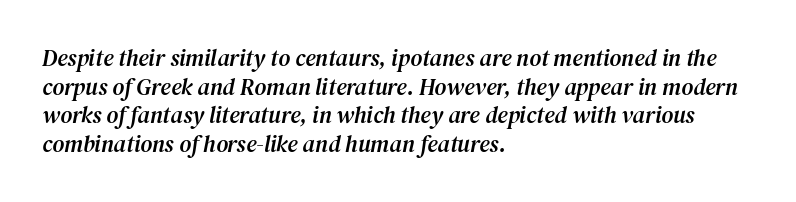
Q: Is the text italic (slanted)? A: Yes, it leans right by about 12 degrees.
Q: Is the text underlined? A: No.
Q: How is the paragraph aligned? A: Left-aligned.
Q: Is the spacing between letters normal or unusually wide? A: Normal.
